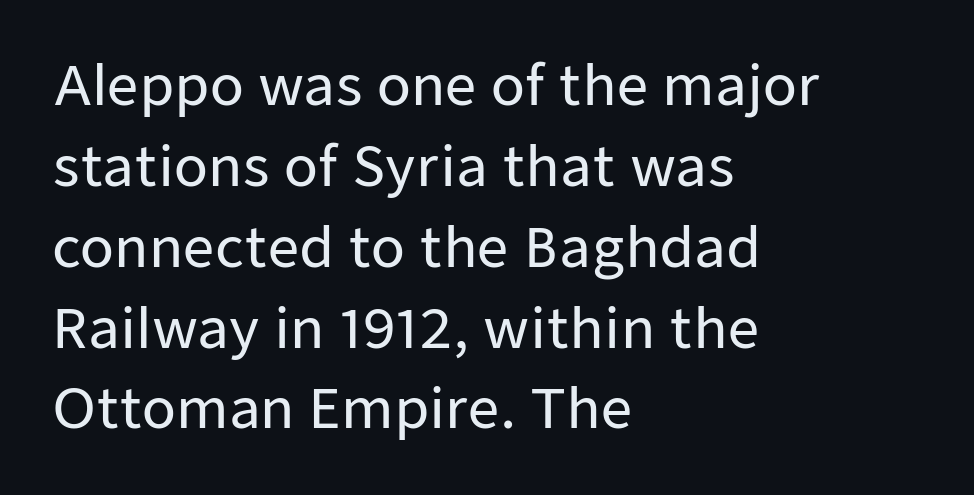
Rule under the text: the space is simply empty. The text was rendered using a sans face with plain stroke endings. Tracking here is standard; glyphs follow each other at the usual distance. A typesetter would call this proportional, since set widths differ per character. The rendering anchors every line to the left-hand side. Vertically, the passage feels balanced, rows spaced as you'd expect.
